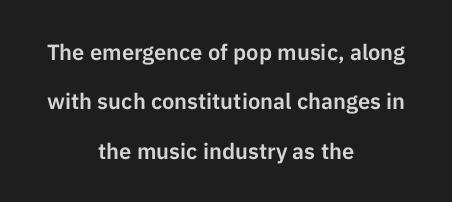
The image shows 22 px text type, upright; set centered, loose line spacing (2.25x), normal letter spacing, not underlined.
